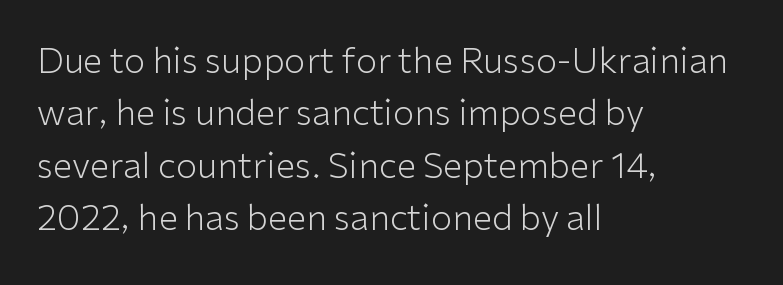
Q: Is the text bold? A: No.
Q: Is the text italic (slanted)? A: No, it is upright.
Q: Is the typeface a serif or a sans-serif typeface? A: Sans-serif.
Q: Is the text underlined? A: No.
Q: How is the paragraph aligned? A: Left-aligned.
Q: Is the spacing between letters normal or unusually wide? A: Normal.
Q: Is the spacing between lines tight, normal or loose? A: Normal.
Q: Width (condensed, normal, or wide)? A: Normal.
Q: Stroke contrast? A: Low.
Q: x-height? A: Medium.
Q: Monospaced? A: No.
